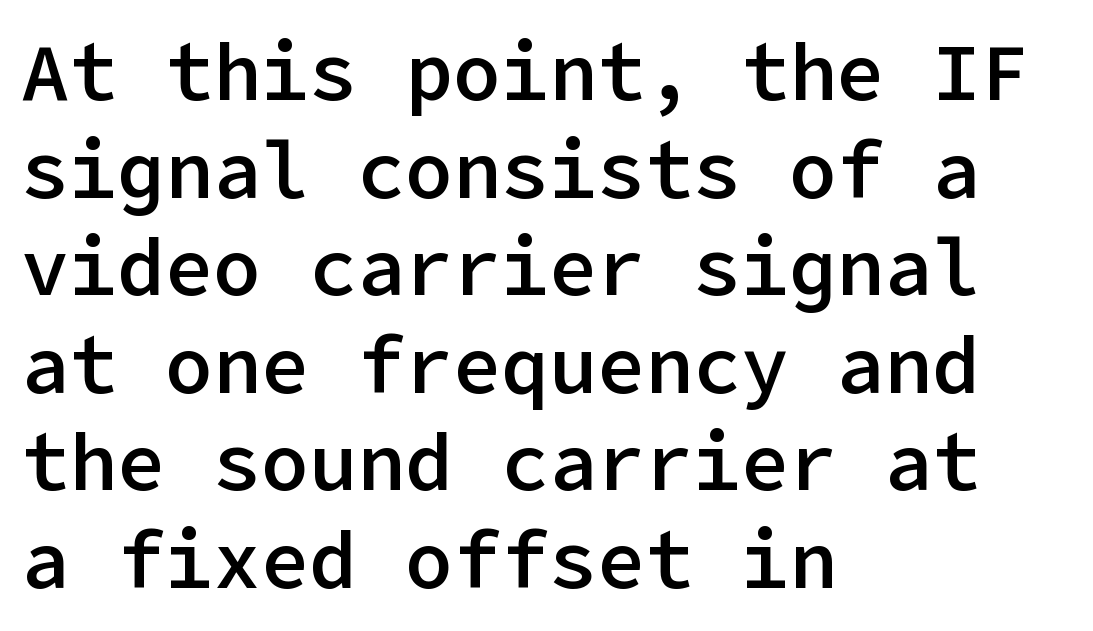
The image shows 80 px semibold sans-serif type, upright; set left-aligned, line spacing 1.22x, normal letter spacing, not underlined; low stroke contrast and a medium x-height.
